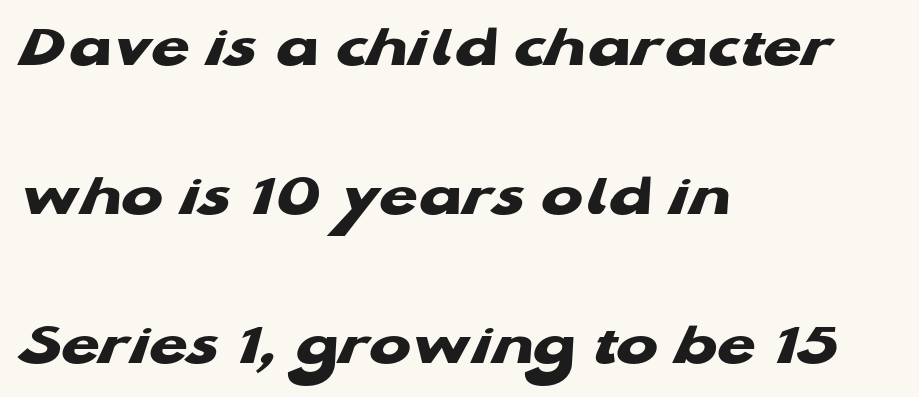
The image shows 62 px heavy, wide sans-serif type; set left-aligned, loose line spacing (2.4x), normal letter spacing, not underlined; low stroke contrast and a medium x-height.
